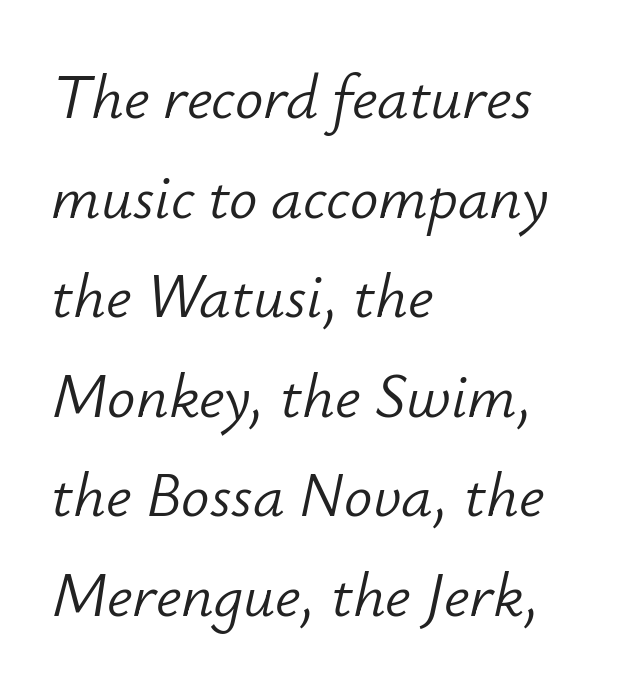
Q: Is the text bold? A: No.
Q: Is the text italic (slanted)? A: Yes, it leans right by about 12 degrees.
Q: Is the text underlined? A: No.
Q: How is the paragraph aligned? A: Left-aligned.
Q: Is the spacing between letters normal or unusually wide? A: Normal.
Q: Is the spacing between lines tight, normal or loose? A: Normal.
Q: Width (condensed, normal, or wide)? A: Normal.
Q: Stroke contrast? A: Low.
Q: x-height? A: Small.
Q: Monospaced? A: No.
